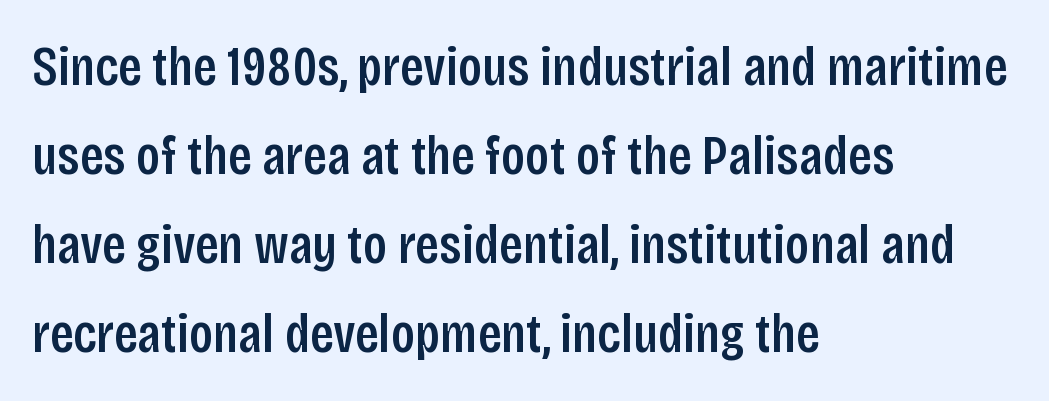
Every character sits straight up, as roman type does. Here the designer chose a conventional face with non-uniform glyph widths. Compared with typical paragraphs, the rows here are spaced about the same. Visually the block forms a straight wall on the left and a jagged coastline on the right. The glyphs are unaccompanied by any horizontal stroke below them. The passage shown is typeset with a sans-serif family.
